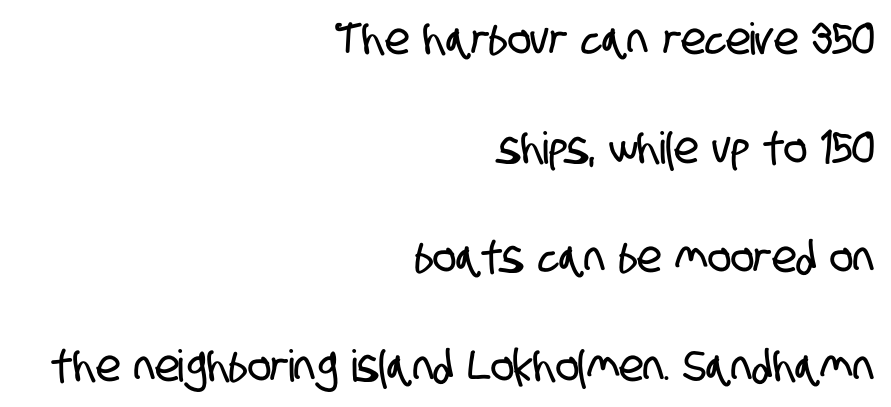
Q: Is the typeface a serif or a sans-serif typeface? A: Sans-serif.
Q: Is the text underlined? A: No.
Q: How is the paragraph aligned? A: Right-aligned.
Q: Is the spacing between letters normal or unusually wide? A: Normal.
Q: Is the spacing between lines tight, normal or loose? A: Loose.
Q: Width (condensed, normal, or wide)? A: Condensed.
Q: Stroke contrast? A: Low.
Q: x-height? A: Large.
Q: Monospaced? A: No.
